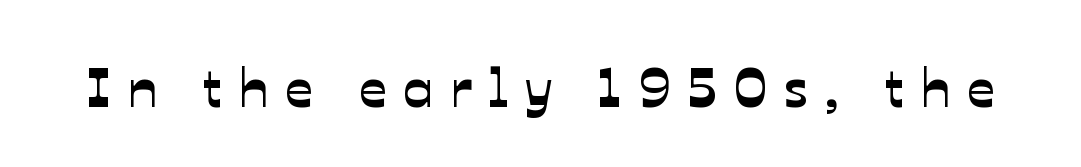
Type without underlining. The characters display no serif detailing; their extremities are plain. Words appear elongated and porous because spacing is wide. These lines are rendered in a variable-pitch font.
